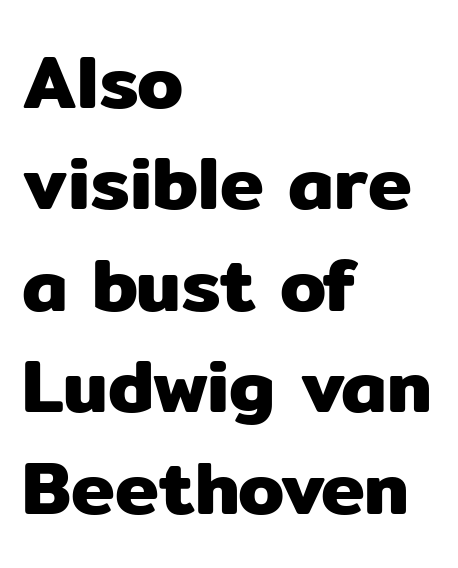
The image shows 74 px sans-serif type, upright; set left-aligned, normal line spacing (1.37x), normal letter spacing, not underlined; low stroke contrast and a medium x-height.
